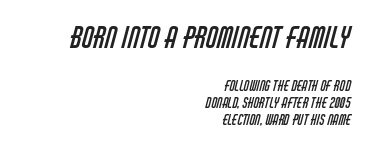
The image shows 29 px regular-weight, condensed sans-serif type; set right-aligned, line spacing 1.21x, normal letter spacing, not underlined; the first (top) block is 2.07x larger; low stroke contrast and a large x-height.
